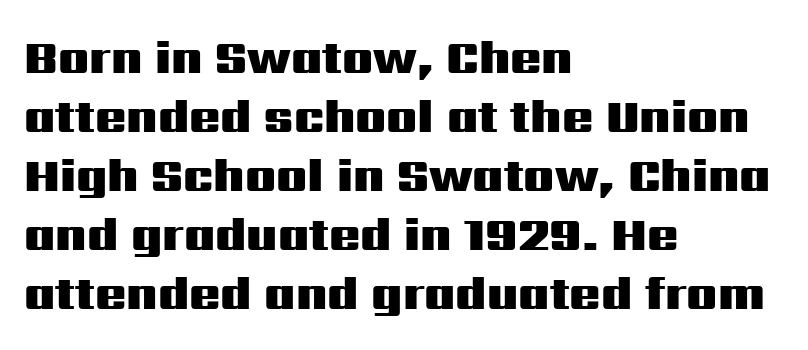
Look at the tracking — it's just the regular setting, nothing added. Rows of type keep a routine distance in the vertical direction. Serifs: no, the terminals of the letterforms are clean. Italic: no, the glyphs are upright roman. The letters advance in unequal steps, a hallmark of proportional type.
